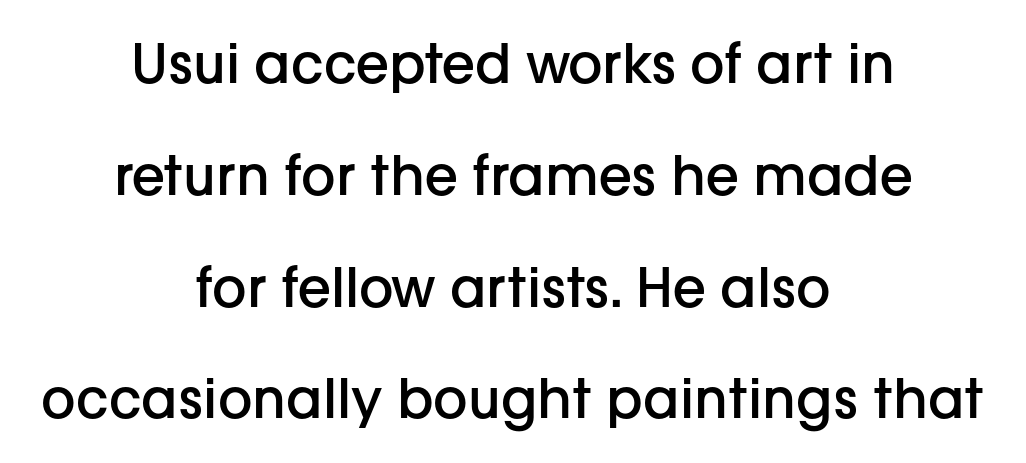
The image shows 54 px semibold sans-serif type, upright; set centered, loose line spacing (2.07x), normal letter spacing, not underlined; low stroke contrast and a medium x-height.
